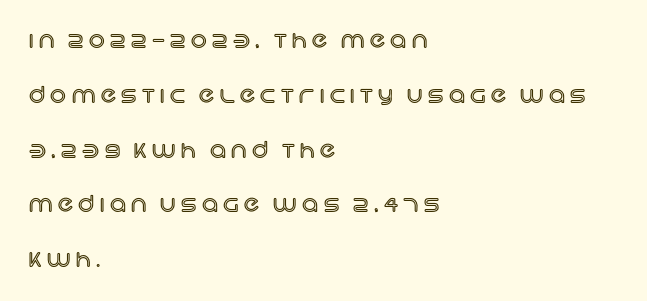
{"italic": "no", "underline": "no", "align": "left", "line_spacing": "loose", "line_spacing_ratio": 2.49, "letter_spacing": "wide", "letter_spacing_em": 0.25, "glyph_px": 22}
